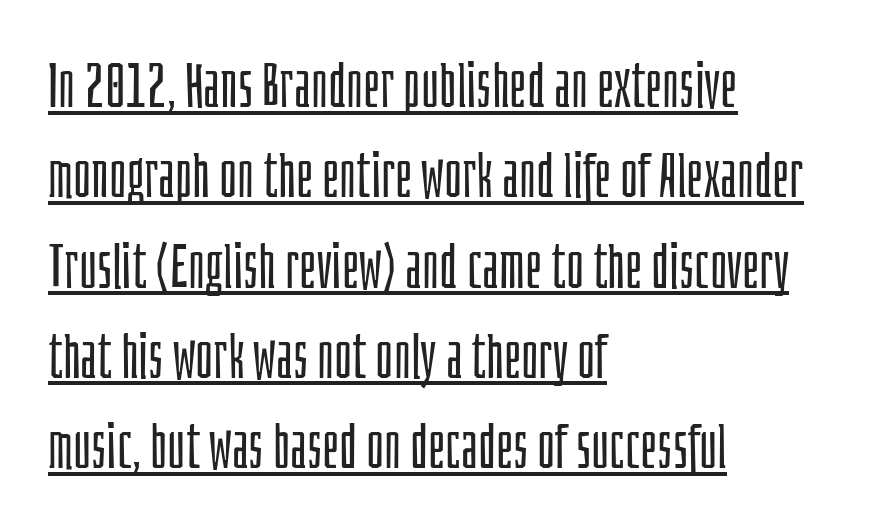
Q: Is the text bold? A: No.
Q: Is the text italic (slanted)? A: No, it is upright.
Q: Is the typeface a serif or a sans-serif typeface? A: Sans-serif.
Q: Is the text underlined? A: Yes.
Q: How is the paragraph aligned? A: Left-aligned.
Q: Is the spacing between letters normal or unusually wide? A: Normal.
Q: Is the spacing between lines tight, normal or loose? A: Normal.
Q: Width (condensed, normal, or wide)? A: Condensed.
Q: Stroke contrast? A: Low.
Q: x-height? A: Large.
Q: Monospaced? A: No.
